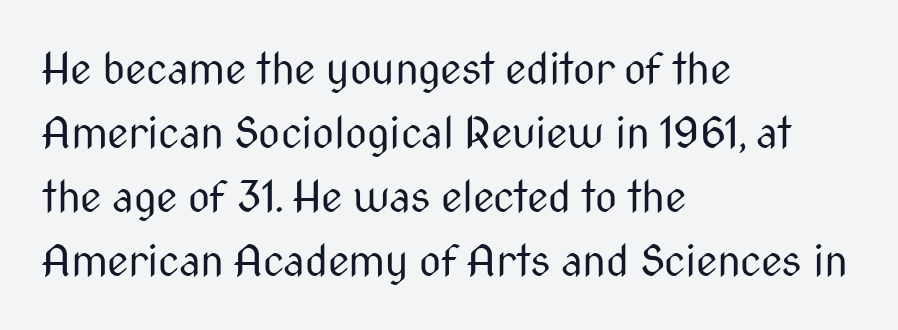
This block has exactly the height ordinary leading produces. The lines are quadded left. Do the characters align in a grid? No, the font is proportional. Each row of text sits above clean, open space.
